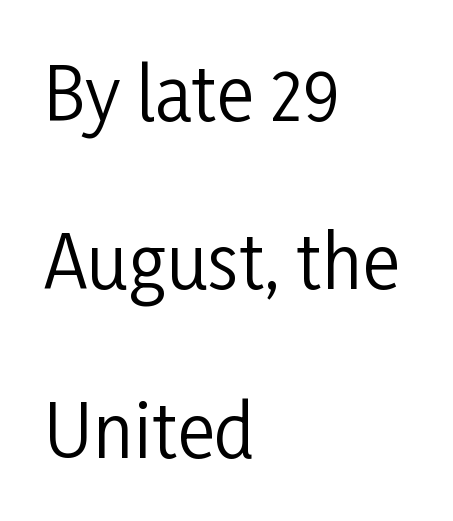
Here the designer chose a conventional face with non-uniform glyph widths. This sample uses an upright cut, with every glyph sitting square on the baseline. The space beneath each line is pristine and unruled. Stroke terminals: plain, sans-serif. The passage shown is not bold in any degree. No extra tracking has been applied to these lines.
